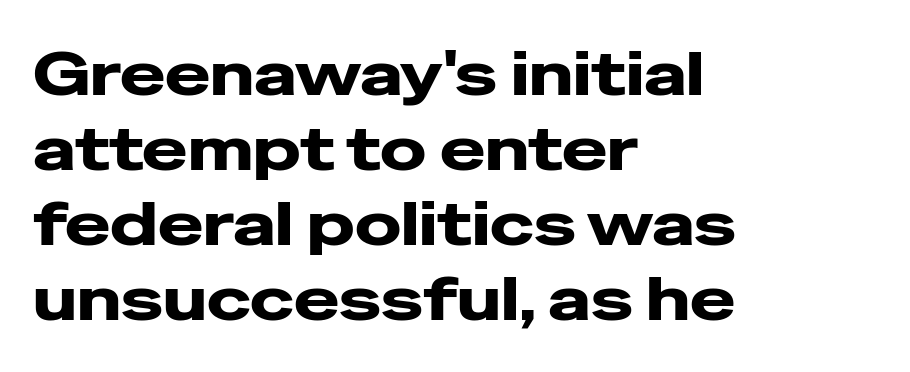
Q: Is the text italic (slanted)? A: No, it is upright.
Q: Is the typeface a serif or a sans-serif typeface? A: Sans-serif.
Q: Is the text underlined? A: No.
Q: How is the paragraph aligned? A: Left-aligned.
Q: Is the spacing between letters normal or unusually wide? A: Normal.
Q: Width (condensed, normal, or wide)? A: Wide.
Q: Stroke contrast? A: Low.
Q: x-height? A: Medium.
Q: Monospaced? A: No.
